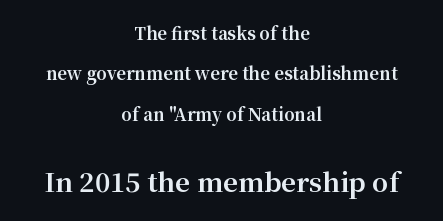
{"italic": "no", "bold": "yes", "underline": "no", "align": "center", "line_spacing": "loose", "line_spacing_ratio": 2.38, "letter_spacing": "normal", "letter_spacing_em": 0.0, "larger_block": "second", "size_ratio": 1.53, "glyph_px": 26}
